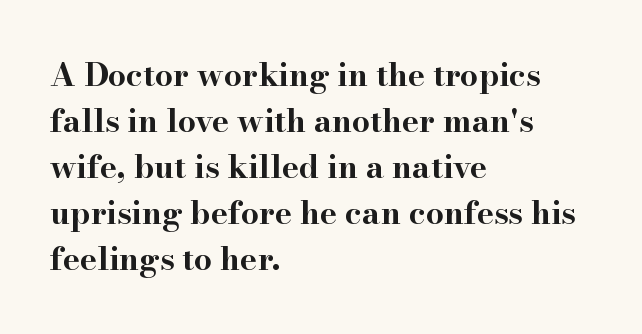
{"serif": "yes", "italic": "no", "bold": "yes", "weight": "bold", "width": "wide", "stroke_contrast": "high", "x_height": "small", "monospaced": "no", "underline": "no", "align": "left", "line_spacing": "normal", "line_spacing_ratio": 1.44, "letter_spacing": "normal", "letter_spacing_em": 0.0, "glyph_px": 32}
